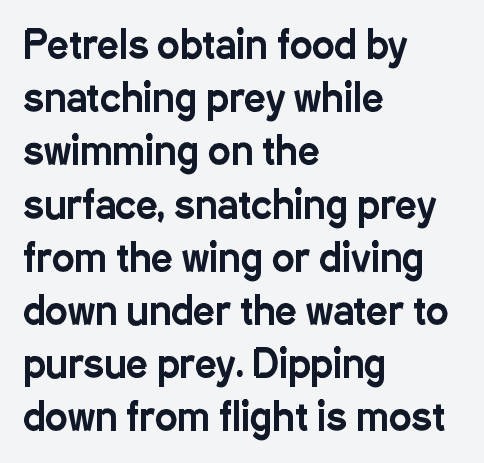
Q: Is the text italic (slanted)? A: No, it is upright.
Q: Is the typeface a serif or a sans-serif typeface? A: Sans-serif.
Q: Is the text underlined? A: No.
Q: How is the paragraph aligned? A: Left-aligned.
Q: Is the spacing between letters normal or unusually wide? A: Normal.
Q: Is the spacing between lines tight, normal or loose? A: Normal.
Q: Width (condensed, normal, or wide)? A: Condensed.
Q: Stroke contrast? A: Low.
Q: x-height? A: Medium.
Q: Monospaced? A: No.
